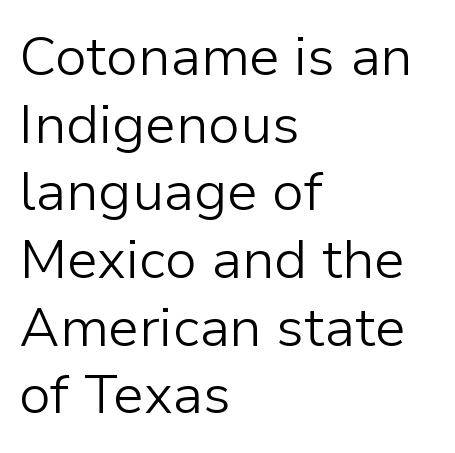
Stems here are at most as thick as an everyday book face. Designer's note — italics off, roman on. Words appear dense and cohesive because spacing is normal. Type without underlining.
